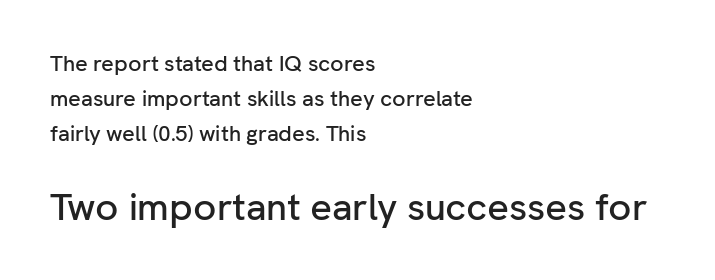
Q: Is the text italic (slanted)? A: No, it is upright.
Q: Is the typeface a serif or a sans-serif typeface? A: Sans-serif.
Q: Is the text underlined? A: No.
Q: How is the paragraph aligned? A: Left-aligned.
Q: Is the spacing between letters normal or unusually wide? A: Normal.
Q: Is the spacing between lines tight, normal or loose? A: Normal.
Q: Which block of text is set in a larger size, the first (top) or the second (bottom)? A: The second (bottom) one.
Q: Width (condensed, normal, or wide)? A: Normal.
Q: Stroke contrast? A: Low.
Q: x-height? A: Medium.
Q: Monospaced? A: No.
